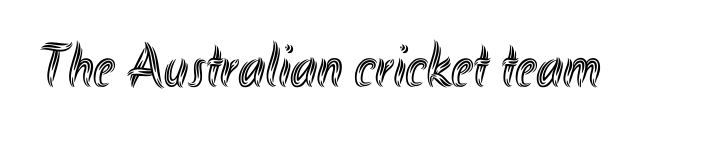
{"width": "condensed", "x_height": "small", "monospaced": "no", "underline": "no", "letter_spacing": "normal", "letter_spacing_em": 0.0, "glyph_px": 61}
